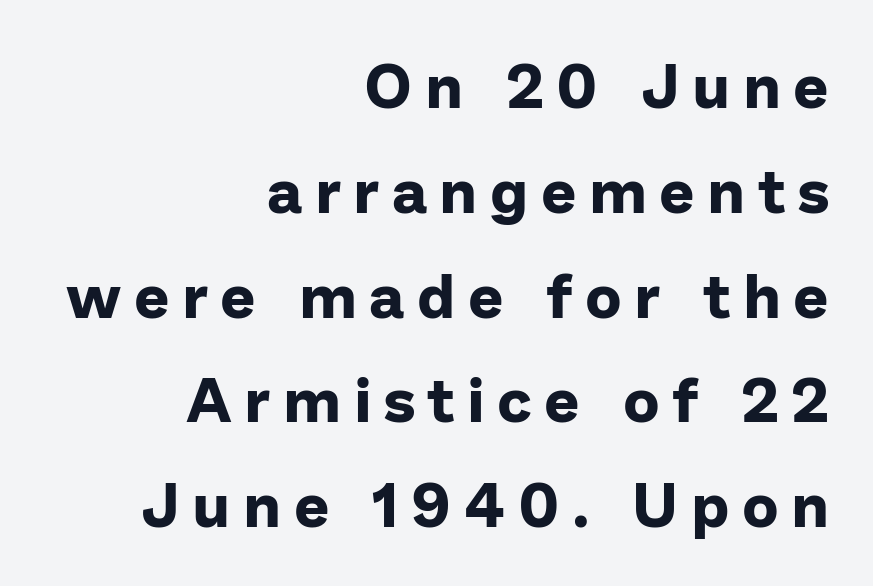
Q: Is the text bold? A: Yes.
Q: Is the text italic (slanted)? A: No, it is upright.
Q: Is the typeface a serif or a sans-serif typeface? A: Sans-serif.
Q: Is the text underlined? A: No.
Q: How is the paragraph aligned? A: Right-aligned.
Q: Is the spacing between letters normal or unusually wide? A: Unusually wide.
Q: Is the spacing between lines tight, normal or loose? A: Normal.
Q: Width (condensed, normal, or wide)? A: Normal.
Q: Stroke contrast? A: Low.
Q: x-height? A: Medium.
Q: Monospaced? A: No.
